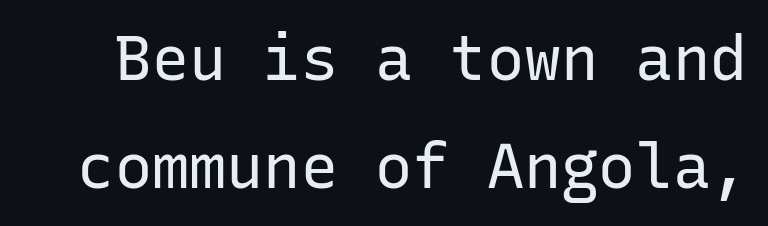
{"serif": "no", "italic": "no", "bold": "no", "weight": "regular", "width": "normal", "stroke_contrast": "low", "x_height": "medium", "monospaced": "yes", "underline": "no", "line_spacing_ratio": 1.75, "letter_spacing": "normal", "letter_spacing_em": 0.0, "glyph_px": 62}
